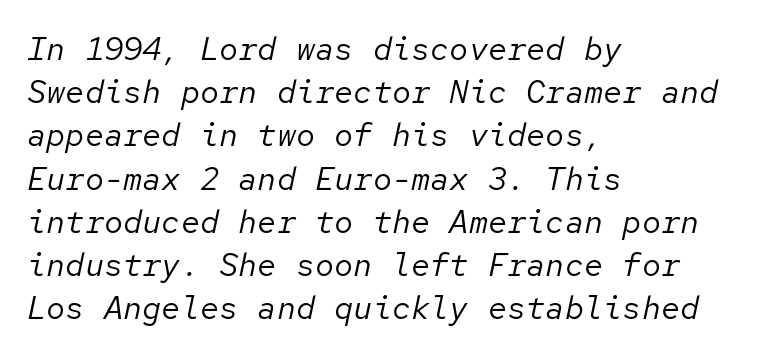
Q: Is the text bold? A: No.
Q: Is the text italic (slanted)? A: Yes, it leans right by about 12 degrees.
Q: Is the text underlined? A: No.
Q: How is the paragraph aligned? A: Left-aligned.
Q: Is the spacing between letters normal or unusually wide? A: Normal.
Q: Is the spacing between lines tight, normal or loose? A: Normal.
Q: Width (condensed, normal, or wide)? A: Normal.
Q: Stroke contrast? A: Low.
Q: x-height? A: Medium.
Q: Monospaced? A: Yes.
